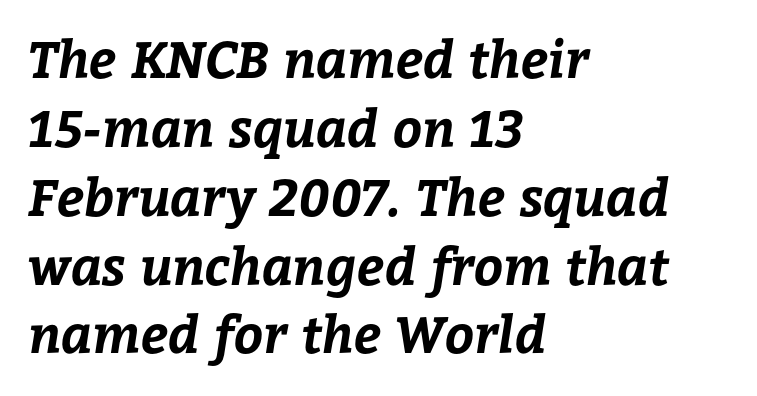
{"bold": "yes", "weight": "bold", "width": "normal", "stroke_contrast": "low", "x_height": "medium", "monospaced": "no", "underline": "no", "align": "left", "line_spacing": "normal", "line_spacing_ratio": 1.35, "letter_spacing": "normal", "letter_spacing_em": 0.0, "glyph_px": 51}
